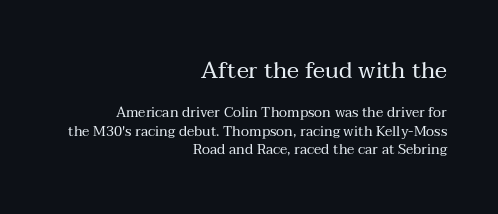
{"italic": "no", "bold": "no", "underline": "no", "align": "right", "line_spacing": "normal", "line_spacing_ratio": 1.33, "letter_spacing": "normal", "letter_spacing_em": 0.0, "larger_block": "first", "size_ratio": 1.64, "glyph_px": 23}
